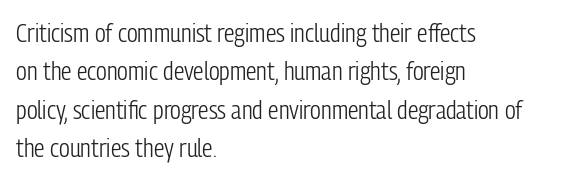
Leftover space on each line is placed entirely after the last word. The font sits on the lighter half of the weight spectrum, regular included. Here the glyphs are tracked normally, forming tight word shapes. Evenly set lines give the paragraph a standard silhouette. The area under the type is left untouched. The letters stand upright; this is a roman face.
